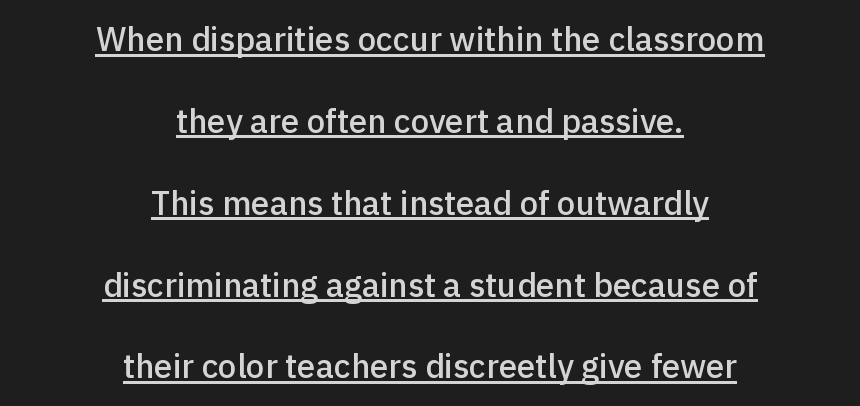
Q: Is the text bold? A: Semi-bold.
Q: Is the text italic (slanted)? A: No, it is upright.
Q: Is the typeface a serif or a sans-serif typeface? A: Sans-serif.
Q: Is the text underlined? A: Yes.
Q: How is the paragraph aligned? A: Centered.
Q: Is the spacing between letters normal or unusually wide? A: Normal.
Q: Is the spacing between lines tight, normal or loose? A: Loose.
Q: Width (condensed, normal, or wide)? A: Normal.
Q: x-height? A: Medium.
Q: Monospaced? A: No.
